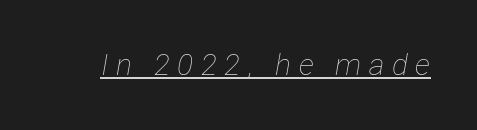
These lines are rendered in a variable-pitch font. Does a line run under the words? Yes, clearly. What stands out about the letter spacing? Its width — letters are far apart. The axis of the letterforms is tilted away from vertical. Weight: regular or lighter.
